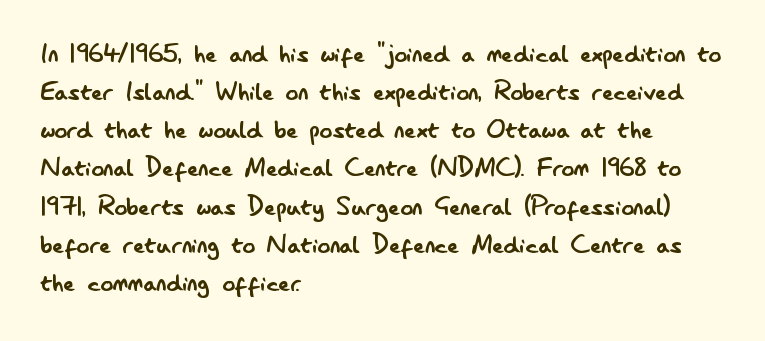
{"serif": "no", "italic": "no", "bold": "no", "weight": "regular", "width": "condensed", "stroke_contrast": "low", "x_height": "small", "monospaced": "no", "underline": "no", "align": "left", "line_spacing_ratio": 1.23, "letter_spacing": "normal", "letter_spacing_em": 0.0, "glyph_px": 31}
